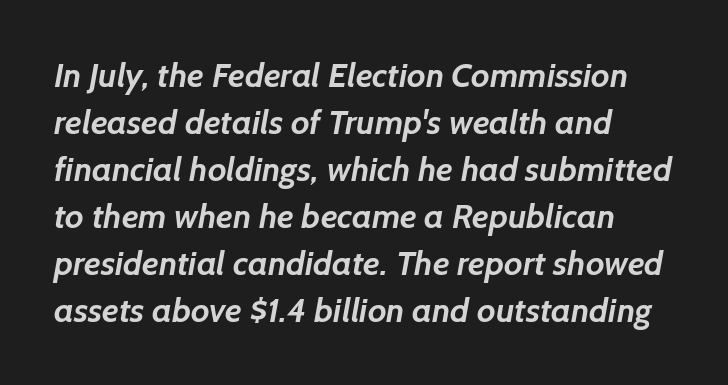
The image shows 34 px semibold sans-serif type; set normal line spacing (1.38x), normal letter spacing, not underlined; low stroke contrast and a medium x-height.
